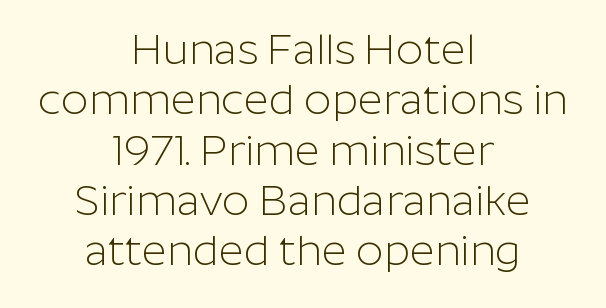
The image shows 43 px light sans-serif type, upright; set centered, line spacing 1.17x, normal letter spacing, not underlined; low stroke contrast and a medium x-height.
